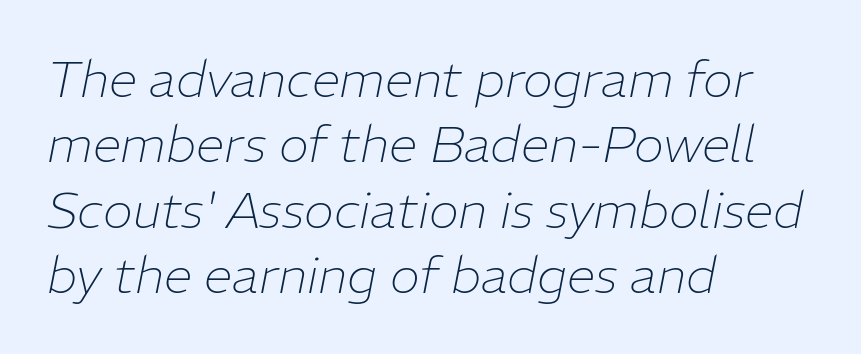
The passage shown has conventional tracking throughout. The rendering uses natural spacing where letterforms have individual widths. Nobody drew a line under any word here. One glance says typical: line gaps are just what's usual.
